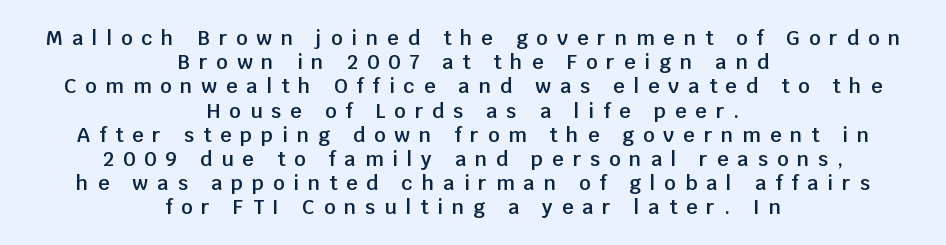
The image shows 20 px text type, upright; set centered, line spacing 1.21x, unusually wide letter spacing (+0.45 em), not underlined.
